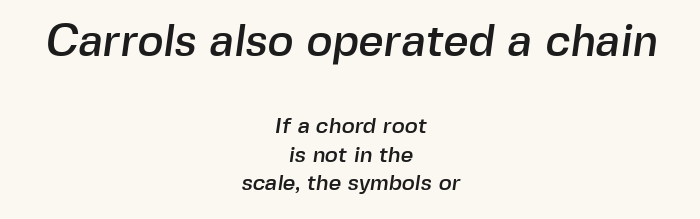
These lines sit exactly where default settings would place them. The lines in this sample share a center point and differ in where they start and stop. Bigger letters appear in the top chunk; the bottom chunk is reduced. No feet cap the strokes, marking this as sans-serif type.
